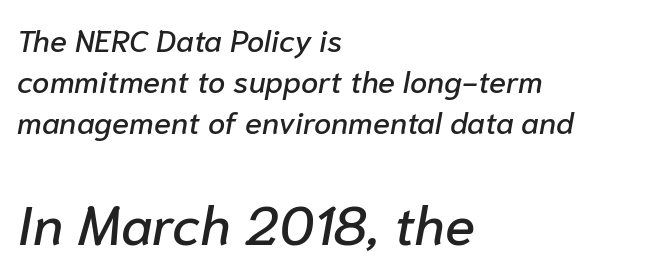
The image shows 55 px text type, italic (leaning right); set left-aligned, normal line spacing (1.32x), normal letter spacing, not underlined; the second (bottom) block is 1.77x larger; low stroke contrast and a medium x-height.
